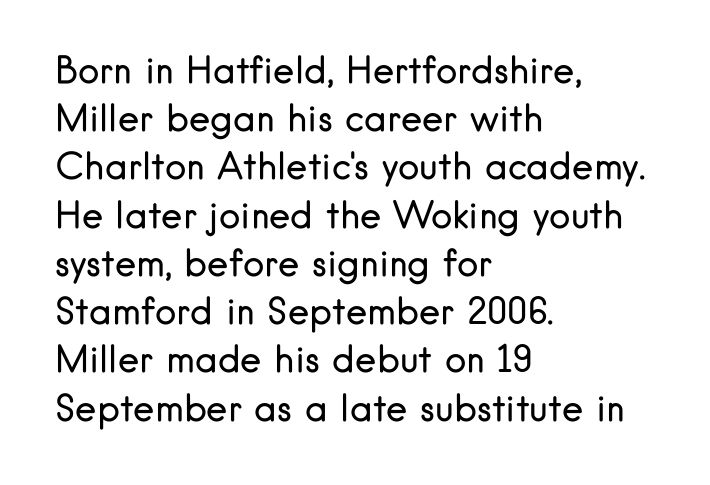
Q: Is the text bold? A: No.
Q: Is the text italic (slanted)? A: No, it is upright.
Q: Is the typeface a serif or a sans-serif typeface? A: Sans-serif.
Q: Is the text underlined? A: No.
Q: How is the paragraph aligned? A: Left-aligned.
Q: Is the spacing between letters normal or unusually wide? A: Normal.
Q: Is the spacing between lines tight, normal or loose? A: Normal.
Q: Width (condensed, normal, or wide)? A: Normal.
Q: Stroke contrast? A: Low.
Q: x-height? A: Small.
Q: Monospaced? A: No.
